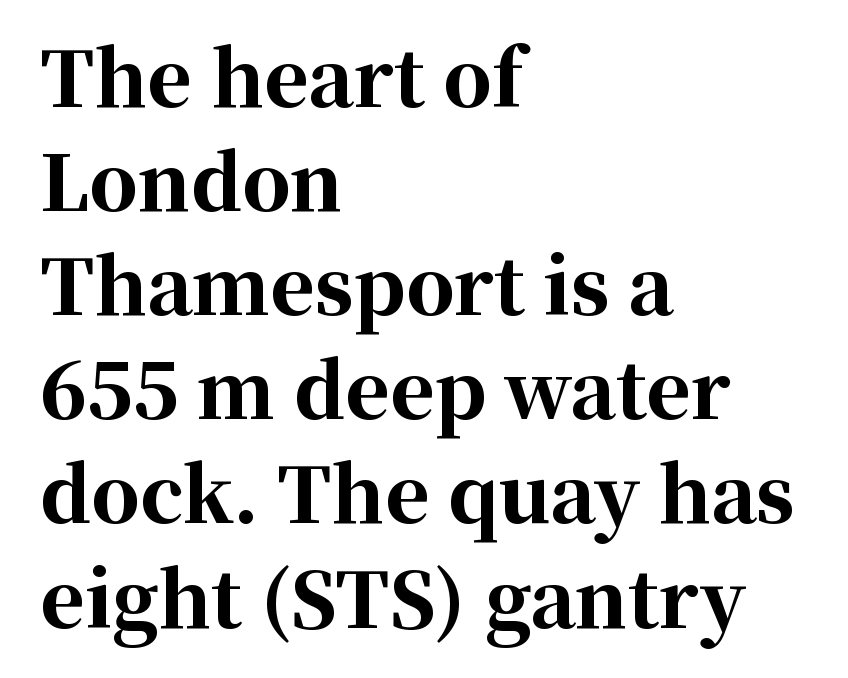
The space directly below the letters is spotless. Each line starts at the same left margin while the right side varies. The typeface chosen for these lines features serifs. Does extra space separate the letters? No, they use regular spacing. You can tell it's not italic because the verticals are truly vertical.
